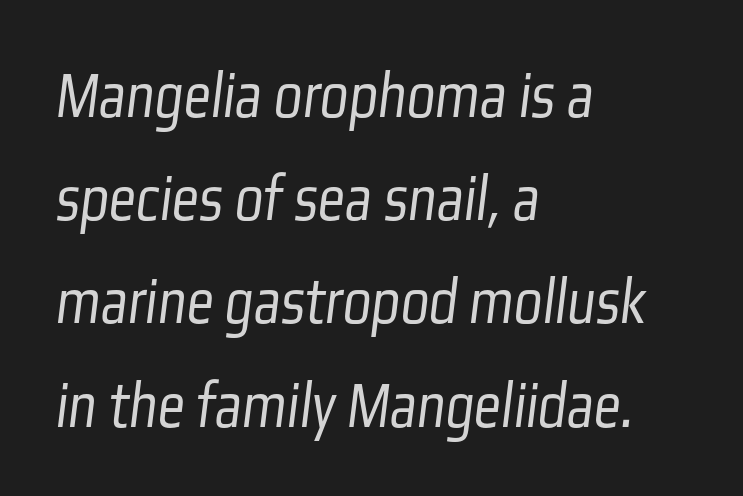
Unmarked baselines from the first word to the last. One glance says typical: line gaps are just what's usual. These lines keep a tight, regular rhythm from letter to letter. Nothing sits at the stroke ends, so this counts as sans-serif. Note the varied advance widths — an 'i' is clearly narrower than an 'm'. Where is the straight margin? On the left.
